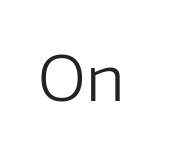
{"serif": "no", "italic": "no", "bold": "no", "weight": "regular", "width": "normal", "stroke_contrast": "low", "x_height": "medium", "monospaced": "no", "underline": "no", "letter_spacing": "normal", "letter_spacing_em": 0.0, "glyph_px": 61}
